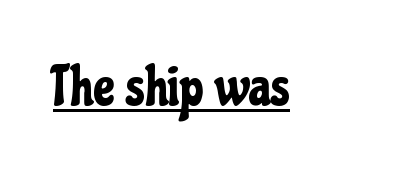
The image shows 56 px condensed sans-serif type, upright; set normal letter spacing, underlined; low stroke contrast and a medium x-height.
